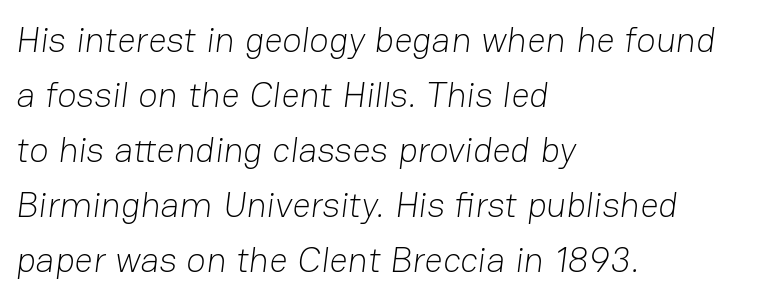
Observe the absence of serifs on each vertical stroke in this sample. The rows are spaced the way most documents space them. Horizontally, the lines are justified to the leading edge only. No word sits above an underline.
